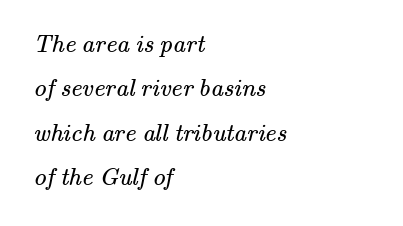
Lines of text with bare space underneath. A quiet, ordinary-to-light weight characterises the typeface. Glyph-to-glyph distance matches everyday printed text. Every row of glyphs begins at an identical x-position on the left.
